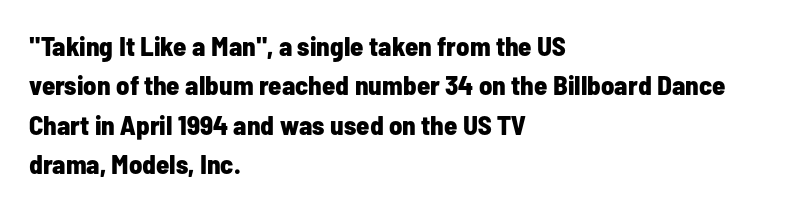
The line texture is even and compact thanks to regular tracking. Notice how the passage keeps a crisp vertical edge on the left only. Rendered with straight, roman letterforms. A bare baseline throughout the passage. One glance says typical: line gaps are just what's usual.
